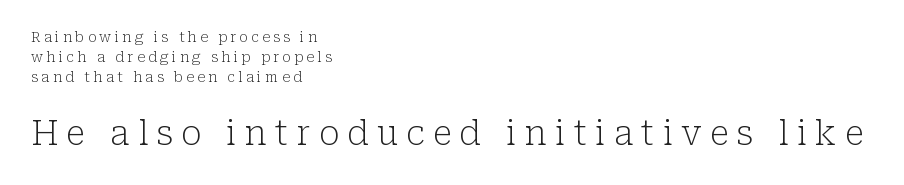
The image shows 34 px light serif type, upright; set left-aligned, normal line spacing (1.44x), unusually wide letter spacing (+0.24 em), not underlined; the second (bottom) block is 2.43x larger; low stroke contrast and a medium x-height.
